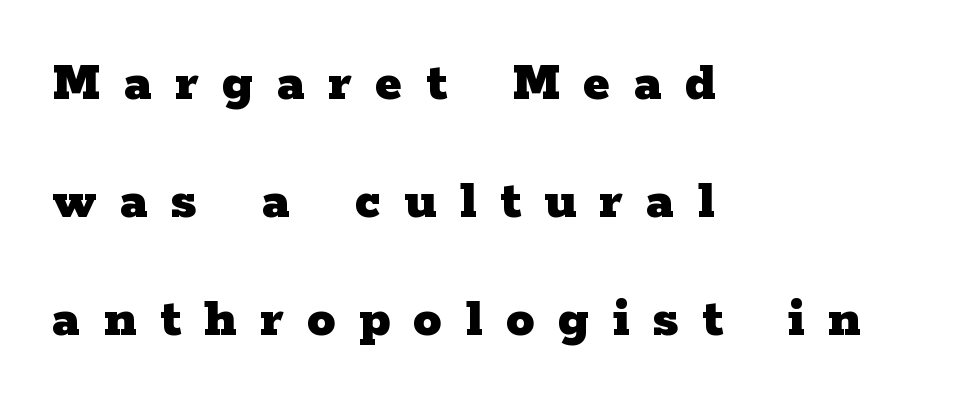
The passage shown stacks its lines with a broad gap. Substantial extra tracking has been applied to these lines. Varying glyph widths throughout — classic text-font behaviour. The setting favours the left margin, as ordinary paragraphs usually do.
